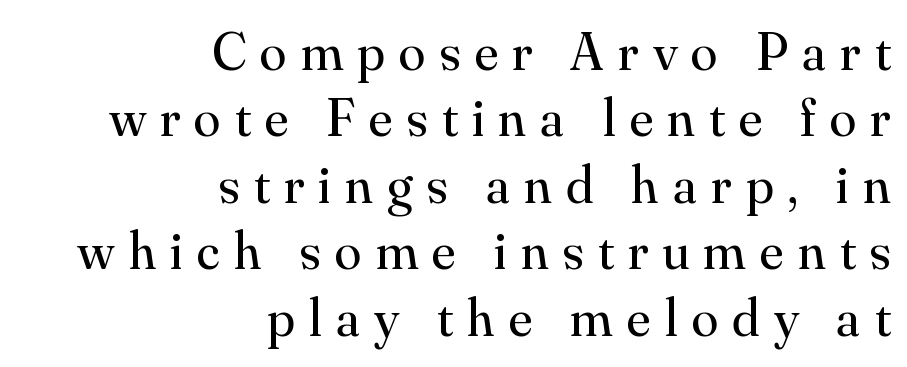
The image shows 54 px regular-weight serif type, upright; set right-aligned, line spacing 1.23x, unusually wide letter spacing (+0.27 em), not underlined; medium stroke contrast and a small x-height.
